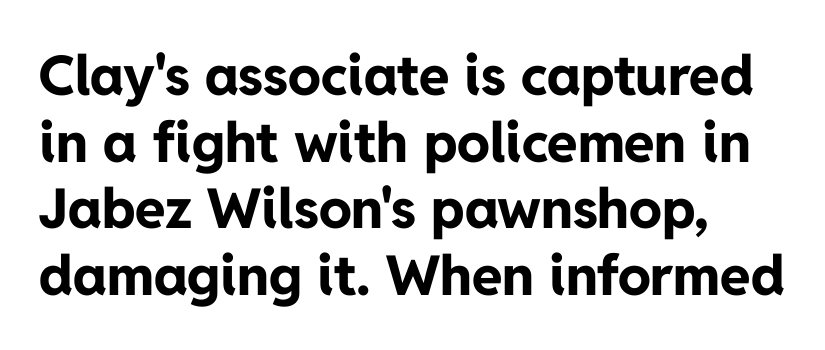
{"serif": "no", "italic": "no", "bold": "yes", "weight": "bold", "width": "normal", "stroke_contrast": "low", "x_height": "medium", "monospaced": "no", "underline": "no", "align": "left", "line_spacing_ratio": 1.21, "letter_spacing": "normal", "letter_spacing_em": 0.0, "glyph_px": 55}
